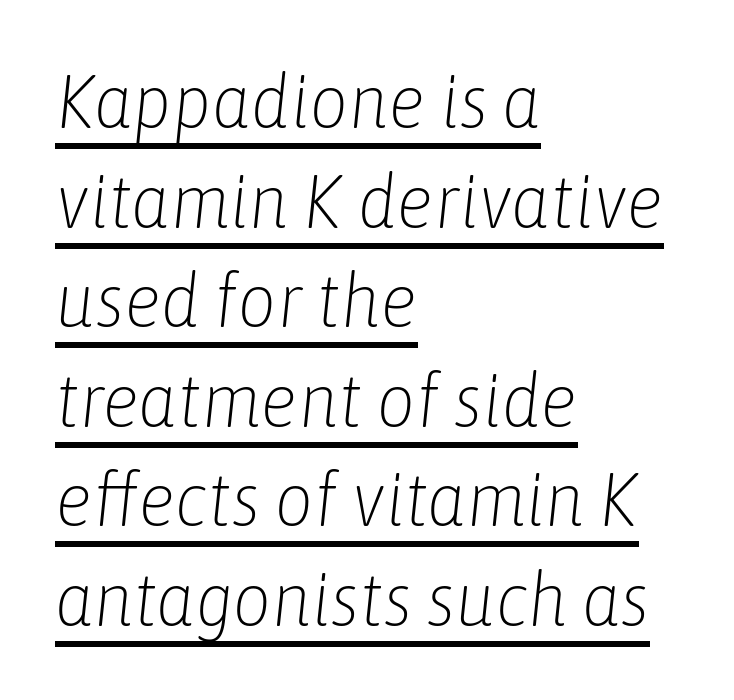
The image shows 76 px light, condensed type, italic (leaning right); set left-aligned, normal line spacing (1.31x), normal letter spacing, underlined; low stroke contrast and a medium x-height.
